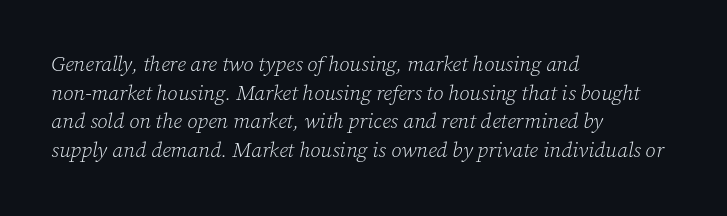
The image shows 21 px text type, italic (leaning right); set left-aligned, normal line spacing (1.36x), normal letter spacing, not underlined.
